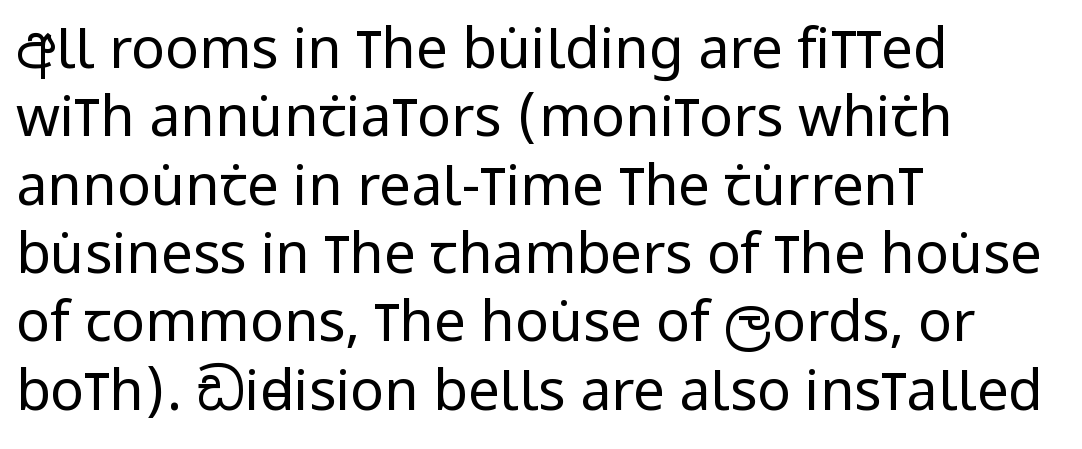
A clean baseline with only descenders dipping below it. Stroke terminals: plain, sans-serif. Honestly, the letter spacing is just normal — you wouldn't notice it. It's the straight-up-and-down kind of type. The letters advance in unequal steps, a hallmark of proportional type.
